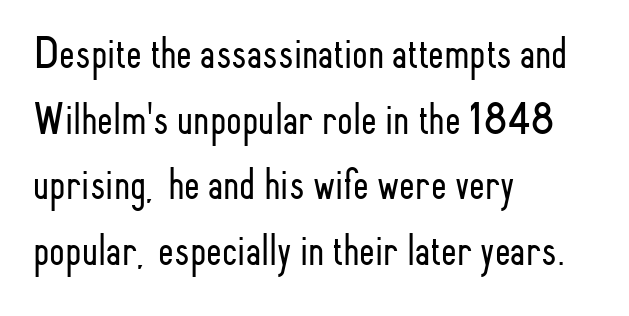
The image shows 45 px light, condensed sans-serif type, upright; set left-aligned, normal line spacing (1.46x), normal letter spacing, not underlined; low stroke contrast and a small x-height.
